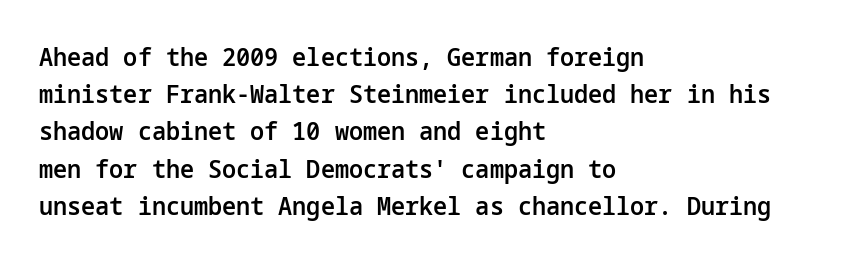
The image shows 25 px text type, upright; set left-aligned, normal line spacing (1.49x), normal letter spacing, not underlined.
